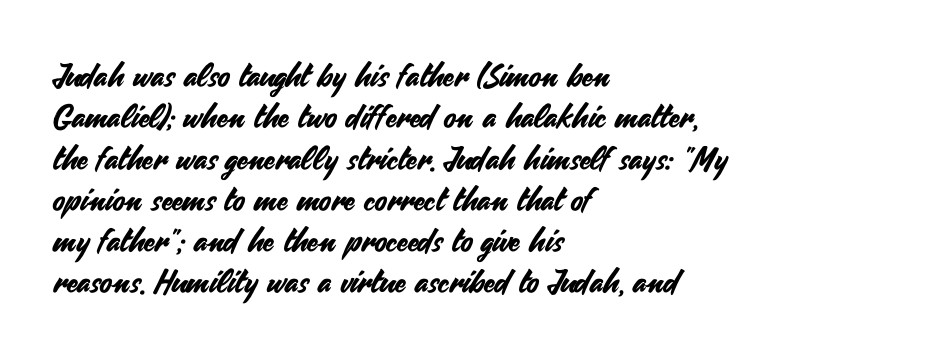
Q: Is the text italic (slanted)? A: Yes.
Q: Is the typeface a serif or a sans-serif typeface? A: Sans-serif.
Q: Is the text underlined? A: No.
Q: How is the paragraph aligned? A: Left-aligned.
Q: Is the spacing between letters normal or unusually wide? A: Normal.
Q: Is the spacing between lines tight, normal or loose? A: Normal.
Q: Width (condensed, normal, or wide)? A: Normal.
Q: Stroke contrast? A: Medium.
Q: x-height? A: Small.
Q: Monospaced? A: No.
